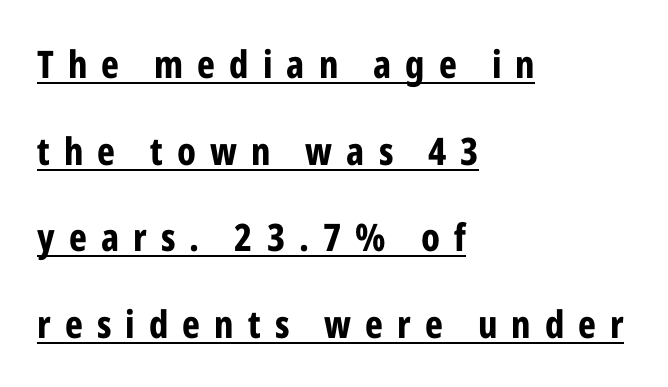
Vertically, the passage feels expansive, rows floating well apart. Has an underline been added? It has. These lines carry a lot of weight — the face is fully bold. Does the lettering tilt? It doesn't — this is upright. Visually the block forms a straight wall on the left and a jagged coastline on the right.
